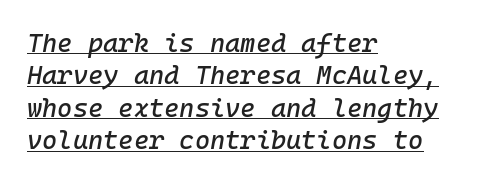
Here the glyphs are tracked normally, forming tight word shapes. Is the type slanted? Yes — the strokes lean at a clear angle. Horizontal alignment here is leftward, the default for most running prose. This is underlined copy, the kind a proofreader might mark for attention. Honestly, the row spacing looks completely unremarkable.
